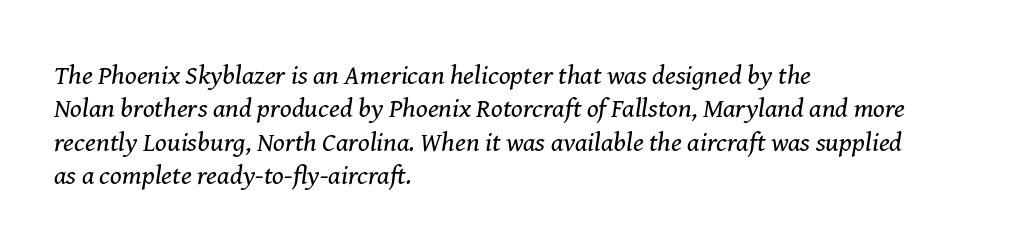
The image shows 27 px text type, italic (leaning right); set left-aligned, line spacing 1.24x, normal letter spacing, not underlined.
